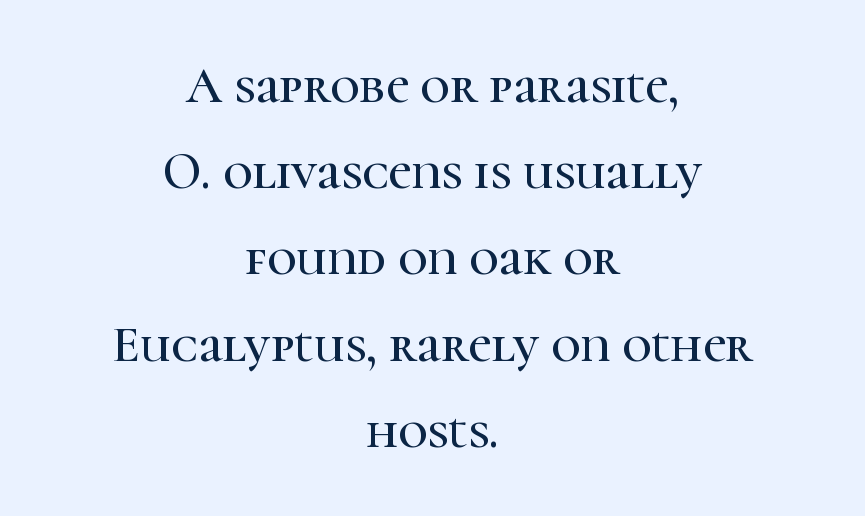
The passage shown is typed in a proportional face where columns would drift. Decoration check: the copy has no underline. Caption: multi-line text, centered on the measure. The passage shown stacks its lines at a standard gap. How are the letters spaced? Ordinarily, with no added tracking. The text was rendered using a seriffed face with decorative stroke endings.
